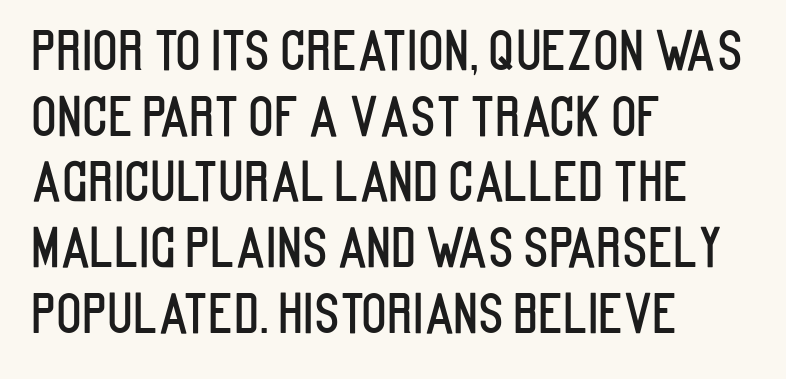
Q: Is the text italic (slanted)? A: No, it is upright.
Q: Is the typeface a serif or a sans-serif typeface? A: Sans-serif.
Q: Is the text underlined? A: No.
Q: How is the paragraph aligned? A: Left-aligned.
Q: Is the spacing between letters normal or unusually wide? A: Normal.
Q: Width (condensed, normal, or wide)? A: Condensed.
Q: Stroke contrast? A: Low.
Q: x-height? A: Large.
Q: Monospaced? A: No.
